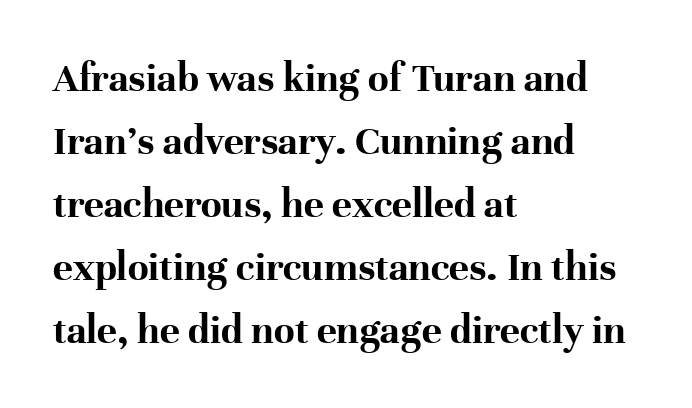
Q: Is the text bold? A: Yes.
Q: Is the text italic (slanted)? A: No, it is upright.
Q: Is the typeface a serif or a sans-serif typeface? A: Serif.
Q: Is the text underlined? A: No.
Q: How is the paragraph aligned? A: Left-aligned.
Q: Is the spacing between letters normal or unusually wide? A: Normal.
Q: Is the spacing between lines tight, normal or loose? A: Normal.
Q: Width (condensed, normal, or wide)? A: Normal.
Q: Stroke contrast? A: High.
Q: x-height? A: Medium.
Q: Monospaced? A: No.
